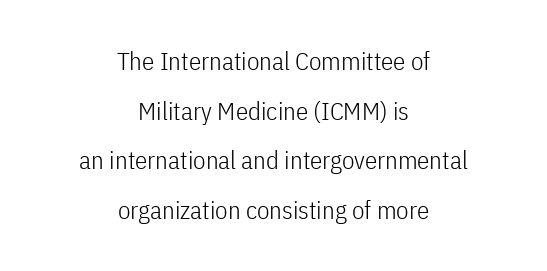
{"italic": "no", "bold": "no", "underline": "no", "align": "center", "line_spacing": "loose", "line_spacing_ratio": 1.99, "letter_spacing": "normal", "letter_spacing_em": 0.0, "glyph_px": 25}
